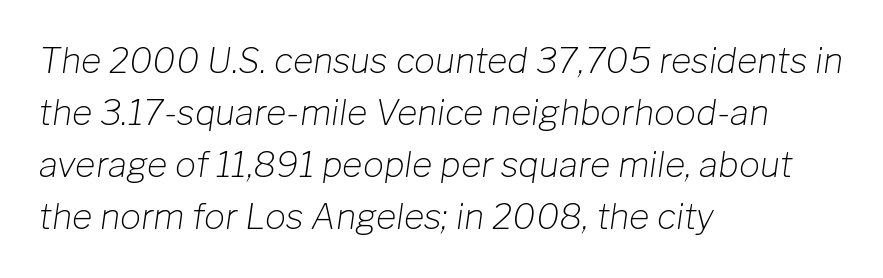
The image shows 35 px light type, italic (leaning right); set left-aligned, normal line spacing (1.49x), normal letter spacing, not underlined; low stroke contrast and a medium x-height.
